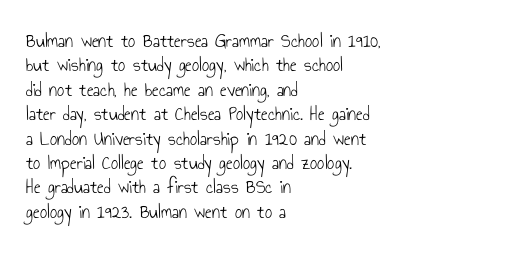
Q: Is the text bold? A: No.
Q: Is the text italic (slanted)? A: No, it is upright.
Q: Is the text underlined? A: No.
Q: How is the paragraph aligned? A: Left-aligned.
Q: Is the spacing between letters normal or unusually wide? A: Normal.
